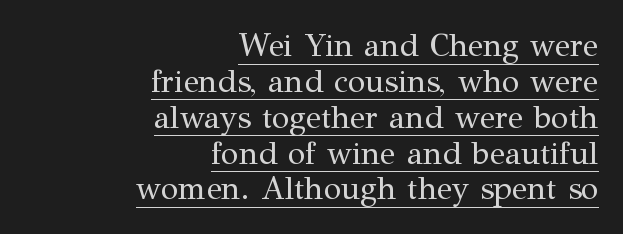
Quick note: underline on. Unlike italic type, these characters show no tilt at all. Stems and bowls with no extra thickness — not bold. Yep, those are serifs on the letters. Each word holds together tightly as a unit, with standard inter-letter gaps.
